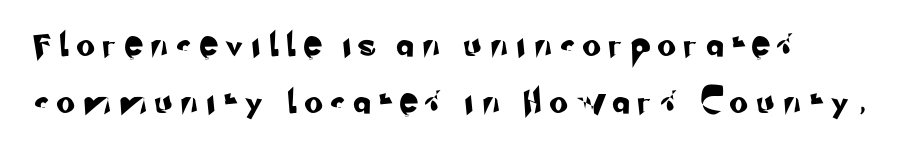
The image shows 23 px text type; set left-aligned, loose line spacing (2.46x), unusually wide letter spacing (+0.48 em), not underlined.
